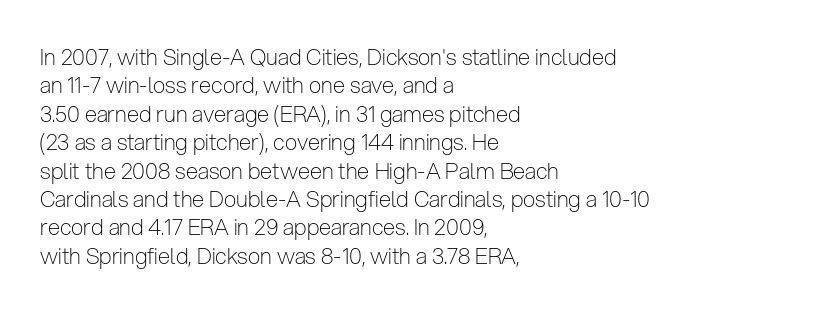
Q: Is the text bold? A: No.
Q: Is the text italic (slanted)? A: No, it is upright.
Q: Is the text underlined? A: No.
Q: How is the paragraph aligned? A: Left-aligned.
Q: Is the spacing between letters normal or unusually wide? A: Normal.
Q: Is the spacing between lines tight, normal or loose? A: Normal.
